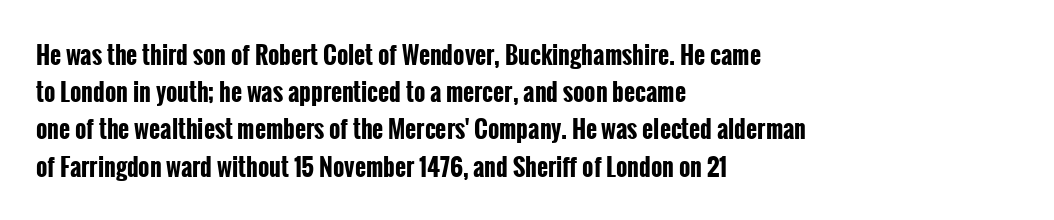
Q: Is the text bold? A: Yes.
Q: Is the text italic (slanted)? A: No, it is upright.
Q: Is the text underlined? A: No.
Q: How is the paragraph aligned? A: Left-aligned.
Q: Is the spacing between letters normal or unusually wide? A: Normal.
Q: Is the spacing between lines tight, normal or loose? A: Normal.
